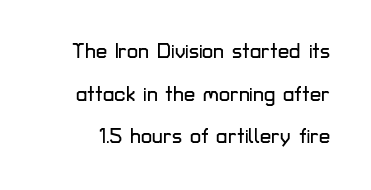
It's the straight-up-and-down kind of type. Honestly, the letter spacing is just normal — you wouldn't notice it. Letters rest on an invisible, unmarked baseline. Line spacing here is loose.
